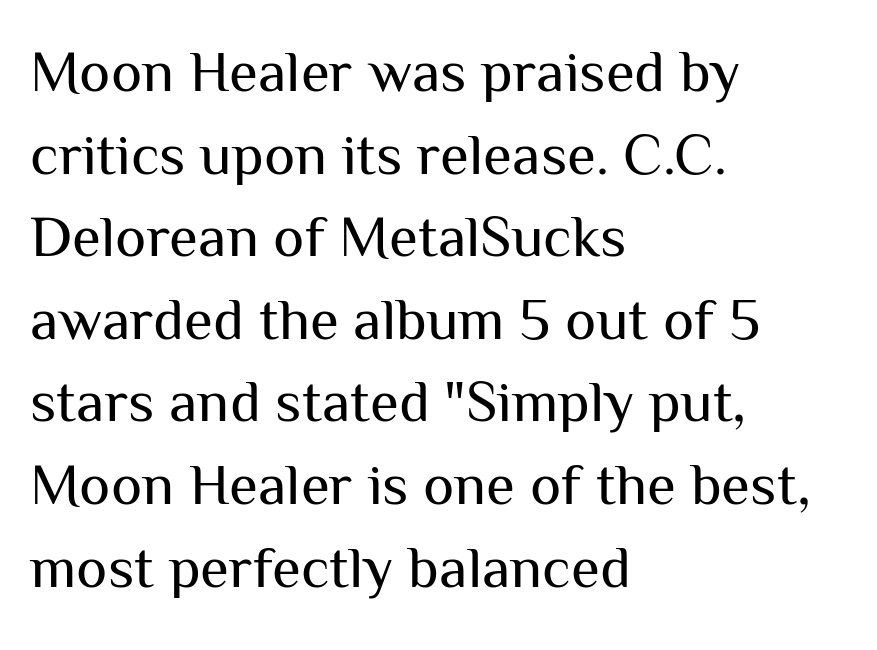
The line texture is even and compact thanks to regular tracking. The passage shown is typeset with a sans-serif family. The letterforms sit at book weight or below. The passage shown stacks its lines at a standard gap.
